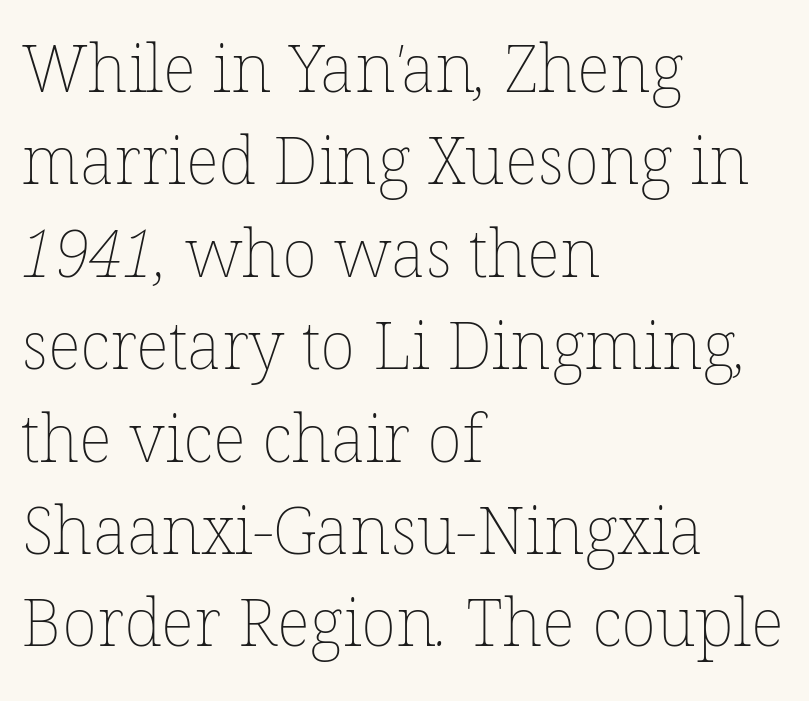
{"bold": "no", "weight": "thin", "width": "normal", "stroke_contrast": "low", "x_height": "medium", "monospaced": "no", "underline": "no", "align": "left", "line_spacing": "normal", "line_spacing_ratio": 1.4, "letter_spacing": "normal", "letter_spacing_em": 0.0, "glyph_px": 66}
